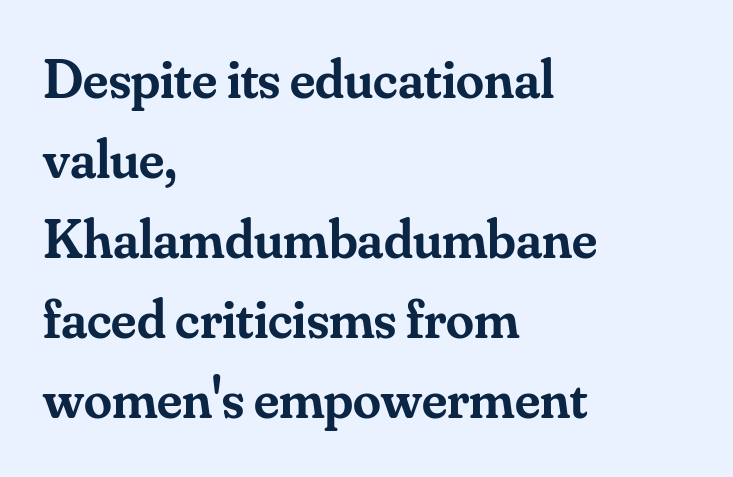
The image shows 56 px semibold serif type, upright; set left-aligned, normal line spacing (1.43x), normal letter spacing, not underlined; medium stroke contrast and a small x-height.
